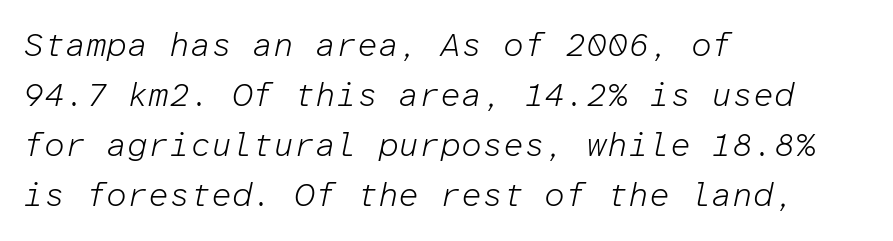
The image shows 33 px light type, italic (leaning right), monospaced; set left-aligned, normal line spacing (1.52x), normal letter spacing, not underlined; low stroke contrast and a medium x-height.
